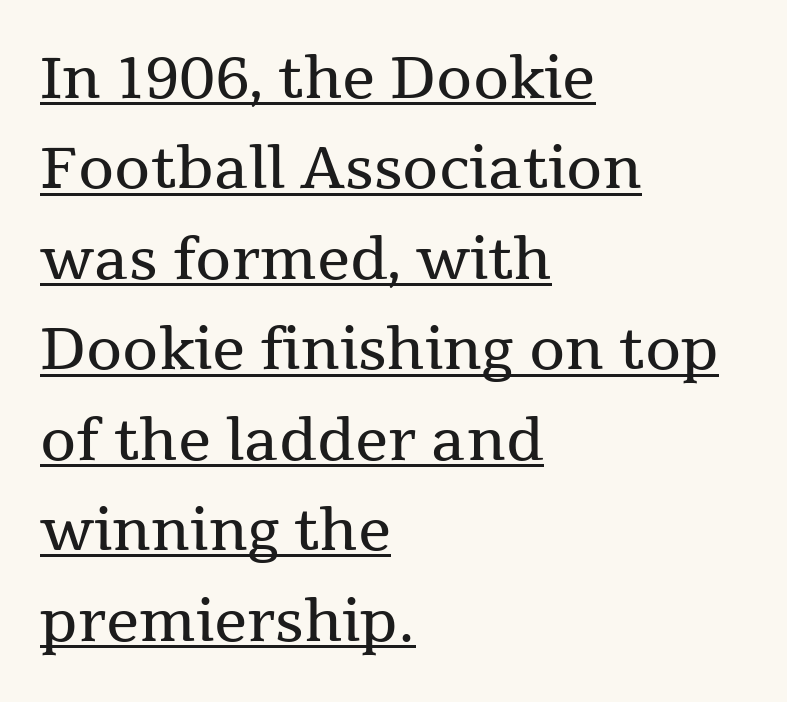
{"serif": "yes", "italic": "no", "bold": "no", "weight": "regular", "width": "normal", "stroke_contrast": "medium", "x_height": "medium", "monospaced": "no", "underline": "yes", "align": "left", "line_spacing": "normal", "line_spacing_ratio": 1.56, "letter_spacing": "normal", "letter_spacing_em": 0.0, "glyph_px": 58}
